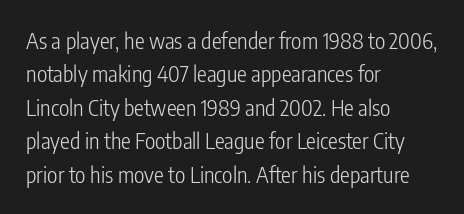
Summary of vertical rhythm: regular, with standard interline spacing. No extra ink here — the face is not bold. Quick note: not italic, upright. Horizontal alignment here is leftward, the default for most running prose.
